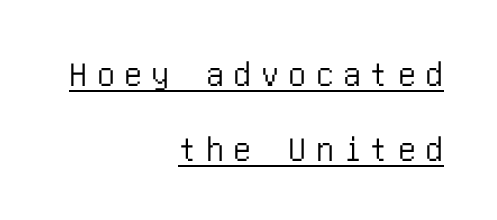
The image shows 36 px condensed sans-serif type, upright; set right-aligned, loose line spacing (2.08x), unusually wide letter spacing (+0.26 em), underlined; low stroke contrast and a large x-height.
